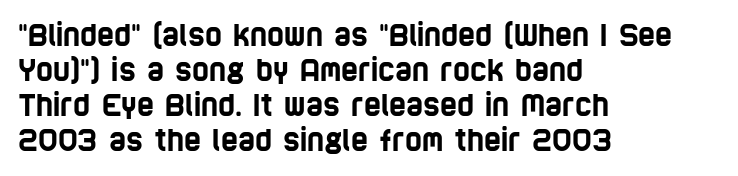
Which margin do the lines hug? The left one — the right edge is uneven. Compared with typical body copy, the letter spacing here is the same. Letters rest on an invisible, unmarked baseline. The passage shown is typeset with a sans-serif family. Do the characters align in a grid? No, the font is proportional.
